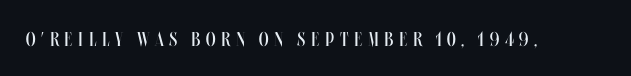
The image shows 20 px text type, upright; set unusually wide letter spacing (+0.28 em), not underlined.
